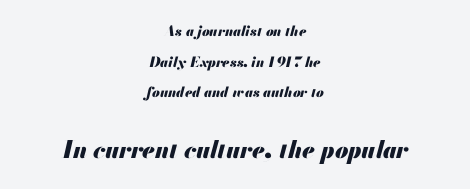
{"italic": "yes", "lean": "right", "slant_degrees": 13, "bold": "yes", "underline": "no", "align": "center", "line_spacing": "loose", "line_spacing_ratio": 2.19, "letter_spacing": "normal", "letter_spacing_em": 0.0, "larger_block": "second", "size_ratio": 1.71, "glyph_px": 24}
